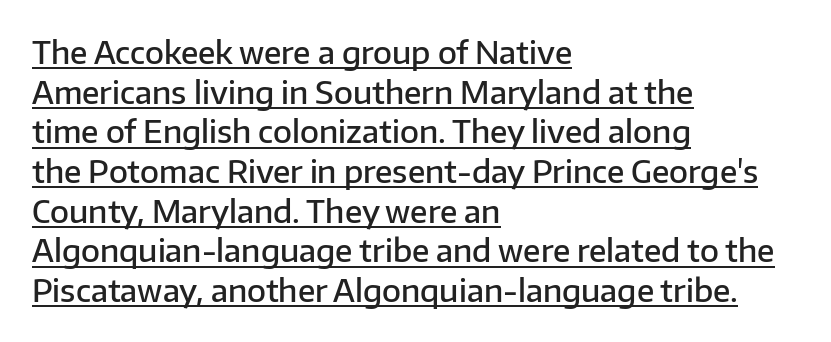
{"serif": "no", "italic": "no", "bold": "semi", "weight": "semibold", "width": "normal", "stroke_contrast": "low", "x_height": "medium", "monospaced": "no", "underline": "yes", "align": "left", "line_spacing": "normal", "line_spacing_ratio": 1.28, "letter_spacing": "normal", "letter_spacing_em": 0.0, "glyph_px": 31}
